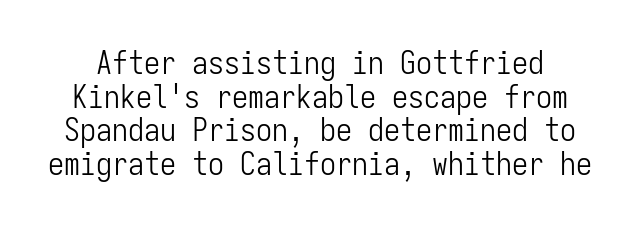
The image shows 32 px light, condensed sans-serif type, upright, monospaced; set tight line spacing (1.05x), normal letter spacing, not underlined; low stroke contrast and a medium x-height.
